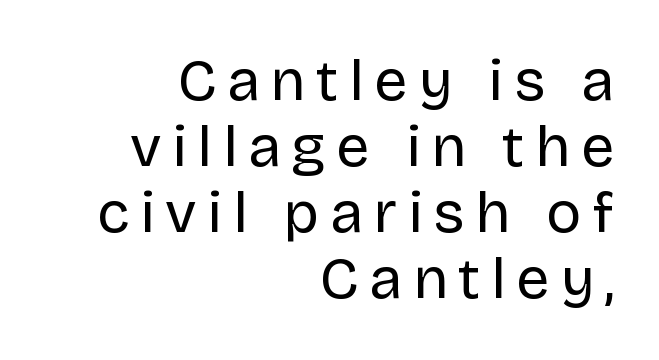
The image shows 59 px regular-weight sans-serif type, upright; set right-aligned, tight line spacing (1.12x), not underlined; low stroke contrast and a large x-height.
